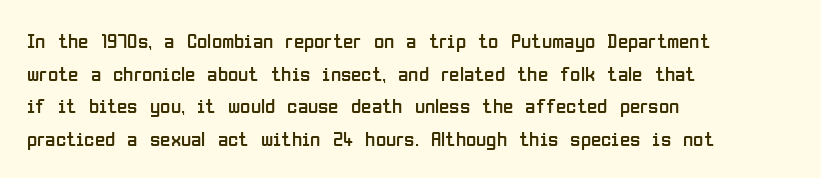
The axis of the letterforms is exactly vertical. Here the glyphs are tracked normally, forming tight word shapes. Descenders hang freely into open space. Line beginnings align vertically; line endings do not. The rows are spaced the way most documents space them.
